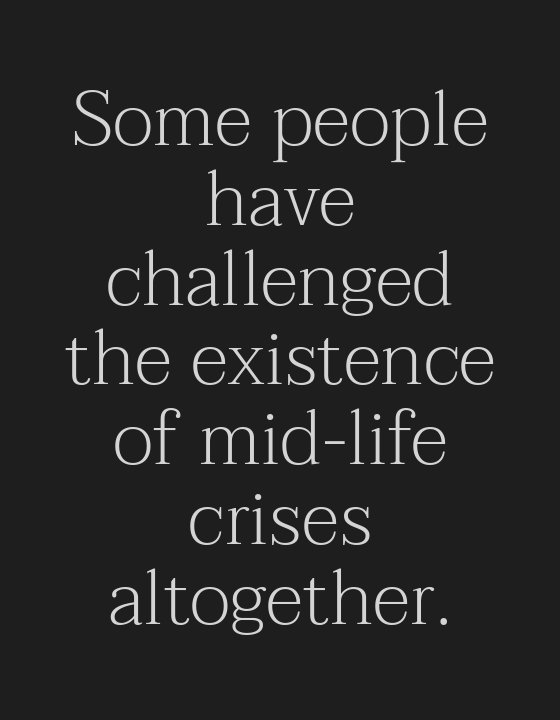
The image shows 76 px light serif type, upright; set centered, tight line spacing (1.05x), normal letter spacing, not underlined; medium stroke contrast and a medium x-height.
